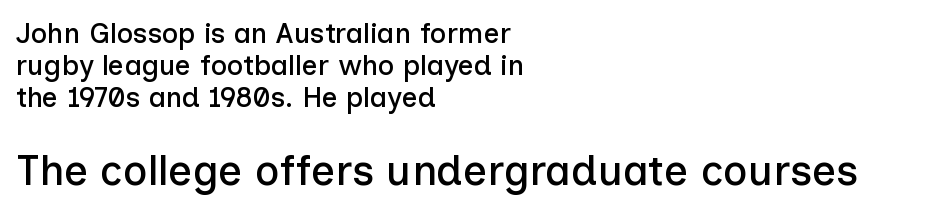
{"serif": "no", "italic": "no", "width": "normal", "stroke_contrast": "low", "x_height": "medium", "monospaced": "no", "underline": "no", "align": "left", "line_spacing": "tight", "line_spacing_ratio": 1.14, "letter_spacing": "normal", "letter_spacing_em": 0.0, "larger_block": "second", "size_ratio": 1.5, "glyph_px": 42}
